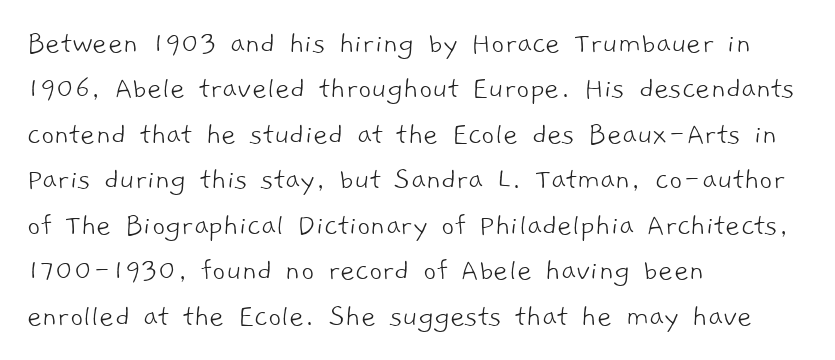
{"serif": "no", "bold": "no", "weight": "light", "width": "normal", "stroke_contrast": "low", "x_height": "medium", "monospaced": "no", "underline": "no", "align": "left", "line_spacing": "normal", "line_spacing_ratio": 1.42, "letter_spacing": "normal", "letter_spacing_em": 0.0, "glyph_px": 32}
